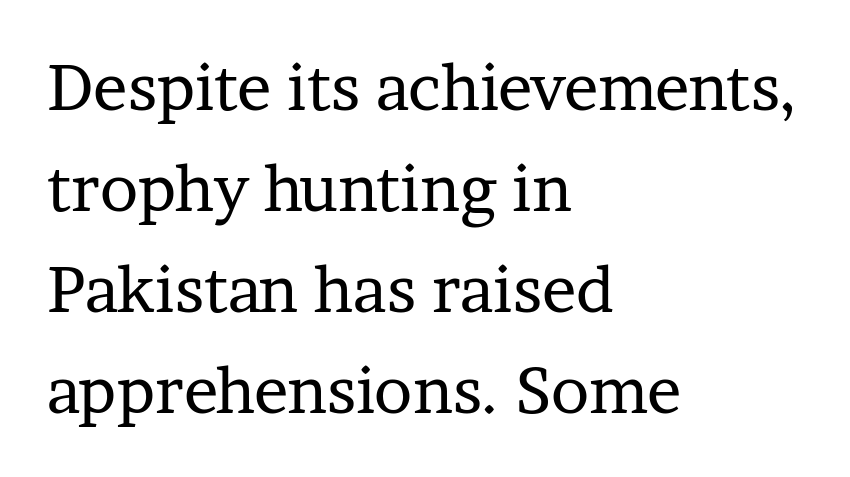
Q: Is the text bold? A: No.
Q: Is the text italic (slanted)? A: No, it is upright.
Q: Is the typeface a serif or a sans-serif typeface? A: Serif.
Q: Is the text underlined? A: No.
Q: How is the paragraph aligned? A: Left-aligned.
Q: Is the spacing between letters normal or unusually wide? A: Normal.
Q: Is the spacing between lines tight, normal or loose? A: Normal.
Q: Width (condensed, normal, or wide)? A: Normal.
Q: Stroke contrast? A: Low.
Q: x-height? A: Medium.
Q: Monospaced? A: No.
